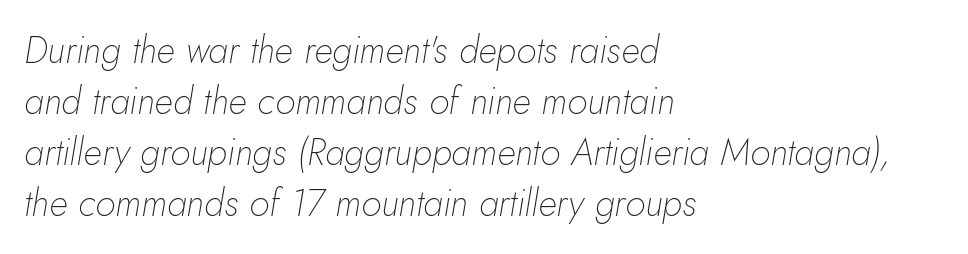
{"italic": "yes", "lean": "right", "slant_degrees": 10, "bold": "no", "weight": "thin", "width": "normal", "stroke_contrast": "low", "x_height": "small", "monospaced": "no", "underline": "no", "align": "left", "line_spacing": "normal", "line_spacing_ratio": 1.38, "letter_spacing": "normal", "letter_spacing_em": 0.0, "glyph_px": 37}
